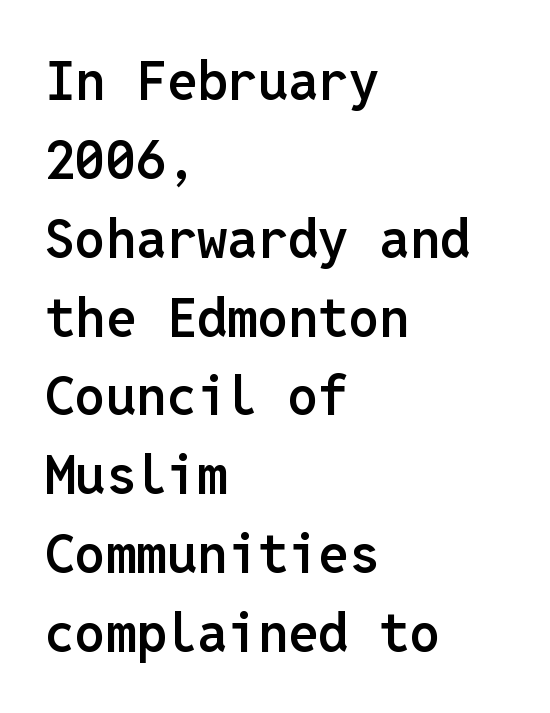
{"serif": "no", "italic": "no", "bold": "semi", "weight": "semibold", "width": "normal", "stroke_contrast": "low", "x_height": "medium", "monospaced": "yes", "underline": "no", "align": "left", "line_spacing": "normal", "line_spacing_ratio": 1.46, "letter_spacing": "normal", "letter_spacing_em": 0.0, "glyph_px": 54}
